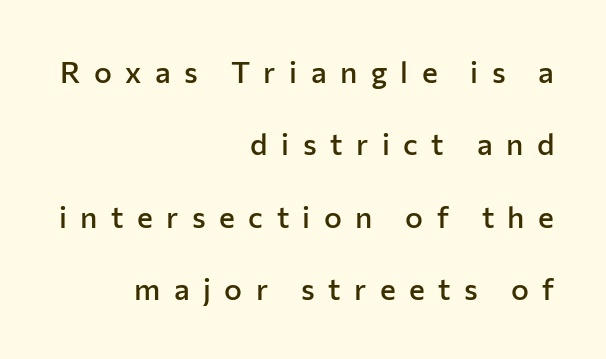
The image shows 30 px semibold sans-serif type, upright; set right-aligned, loose line spacing (2.41x), unusually wide letter spacing (+0.45 em), not underlined; low stroke contrast and a medium x-height.
